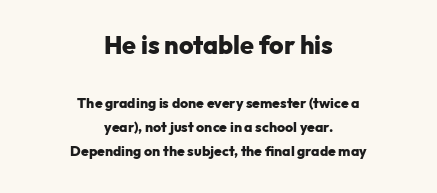
{"italic": "no", "bold": "yes", "underline": "no", "align": "center", "line_spacing_ratio": 1.71, "letter_spacing": "normal", "letter_spacing_em": 0.0, "larger_block": "first", "size_ratio": 1.79, "glyph_px": 25}
